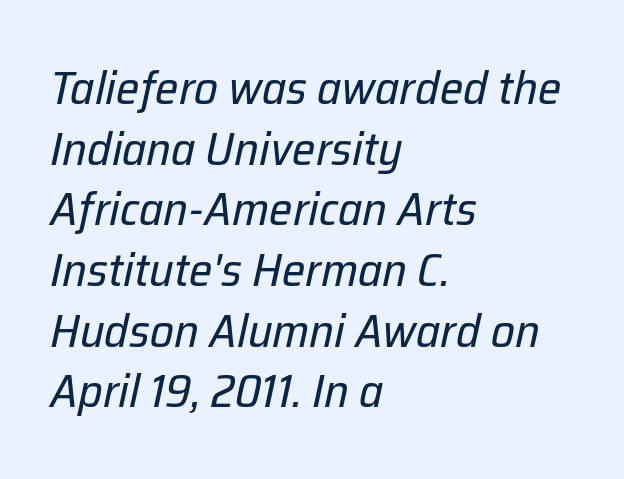
The image shows 47 px regular-weight type, italic (leaning right); set left-aligned, normal line spacing (1.29x), normal letter spacing, not underlined; low stroke contrast and a medium x-height.
